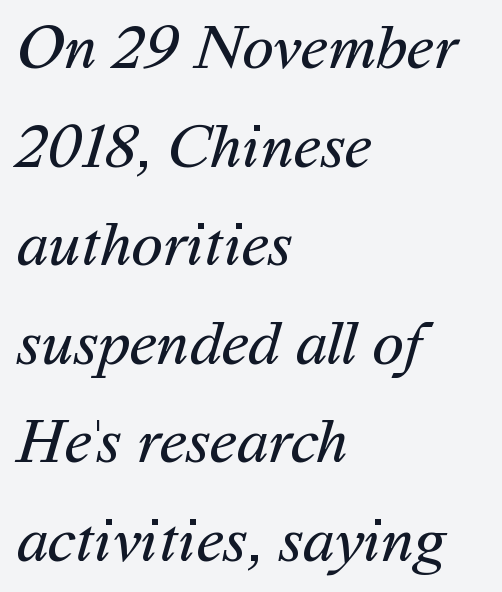
Q: Is the text bold? A: No.
Q: Is the typeface a serif or a sans-serif typeface? A: Sans-serif.
Q: Is the text underlined? A: No.
Q: How is the paragraph aligned? A: Left-aligned.
Q: Is the spacing between letters normal or unusually wide? A: Normal.
Q: Is the spacing between lines tight, normal or loose? A: Normal.
Q: Width (condensed, normal, or wide)? A: Normal.
Q: Stroke contrast? A: Medium.
Q: x-height? A: Medium.
Q: Monospaced? A: No.
